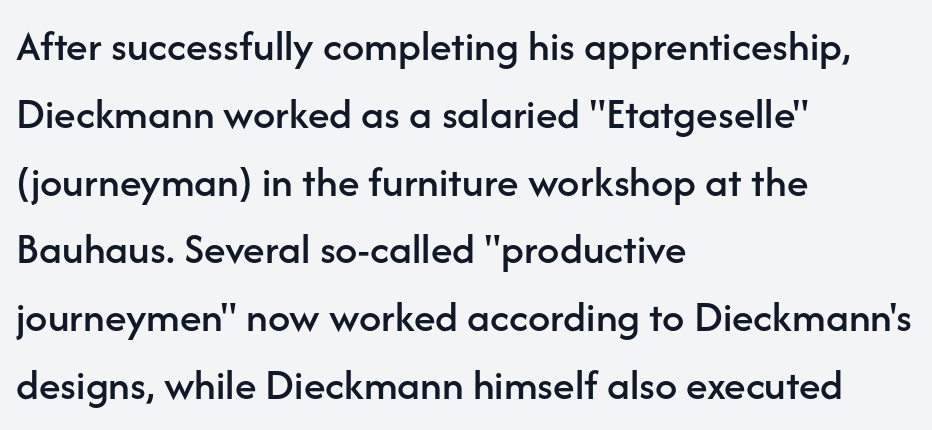
The image shows 44 px sans-serif type, upright; set left-aligned, normal line spacing (1.54x), normal letter spacing, not underlined; low stroke contrast and a medium x-height.
